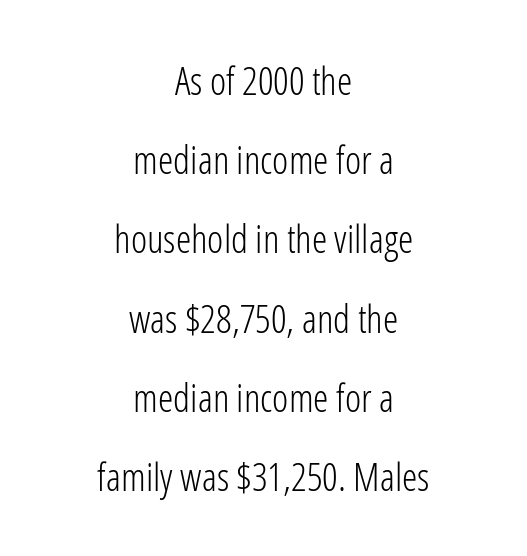
{"serif": "no", "italic": "no", "bold": "no", "weight": "light", "width": "condensed", "stroke_contrast": "low", "x_height": "medium", "monospaced": "no", "underline": "no", "align": "center", "line_spacing": "loose", "line_spacing_ratio": 2.03, "letter_spacing": "normal", "letter_spacing_em": 0.0, "glyph_px": 39}
